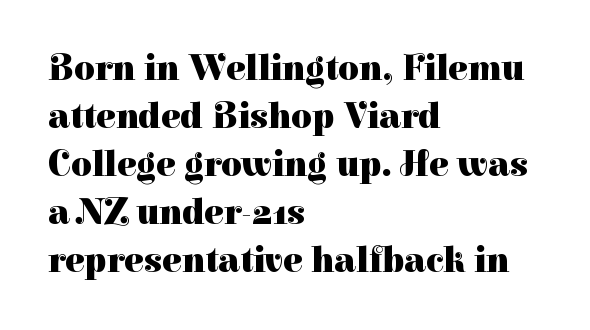
The image shows 36 px heavy serif type, upright; set left-aligned, normal line spacing (1.33x), normal letter spacing, not underlined; high stroke contrast and a medium x-height.
